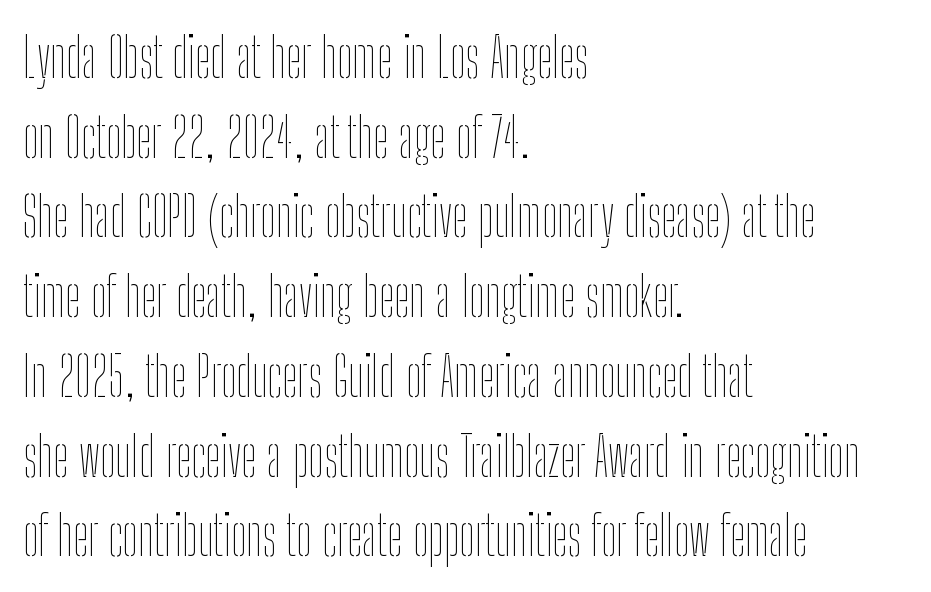
The image shows 55 px thin, condensed type, upright; set left-aligned, normal line spacing (1.45x), normal letter spacing, not underlined; low stroke contrast and a medium x-height.
